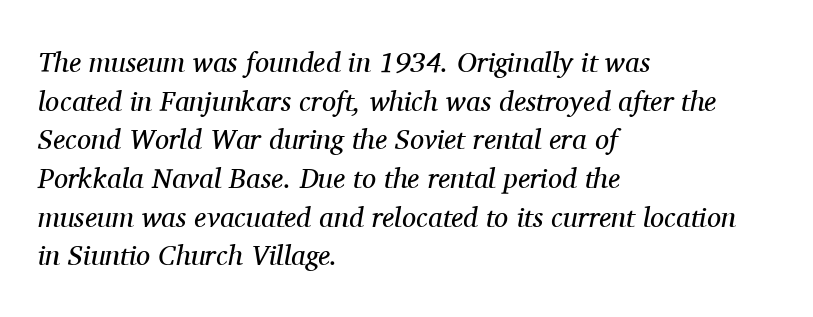
The image shows 28 px regular-weight serif type, italic (leaning right); set left-aligned, normal line spacing (1.38x), normal letter spacing, not underlined; medium stroke contrast and a medium x-height.
